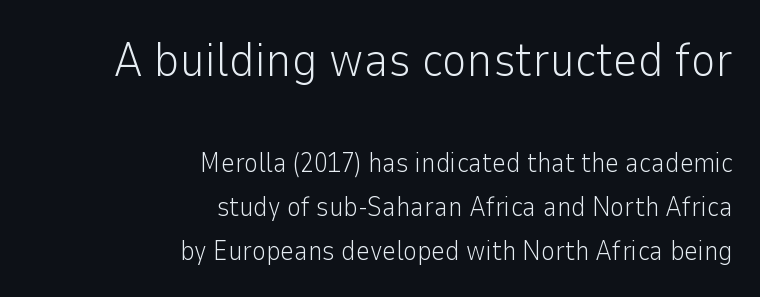
The image shows 48 px light sans-serif type, upright; set right-aligned, normal line spacing (1.63x), normal letter spacing, not underlined; the first (top) block is 1.78x larger; low stroke contrast and a medium x-height.
